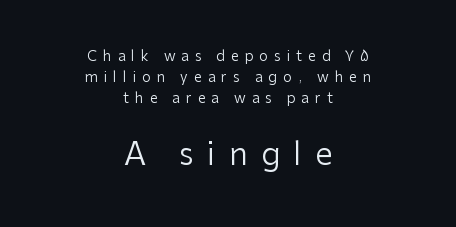
Q: Is the text bold? A: No.
Q: Is the text italic (slanted)? A: No, it is upright.
Q: Is the typeface a serif or a sans-serif typeface? A: Sans-serif.
Q: Is the text underlined? A: No.
Q: How is the paragraph aligned? A: Centered.
Q: Is the spacing between letters normal or unusually wide? A: Unusually wide.
Q: Is the spacing between lines tight, normal or loose? A: Normal.
Q: Which block of text is set in a larger size, the first (top) or the second (bottom)? A: The second (bottom) one.
Q: Width (condensed, normal, or wide)? A: Normal.
Q: Stroke contrast? A: Low.
Q: x-height? A: Medium.
Q: Monospaced? A: No.
